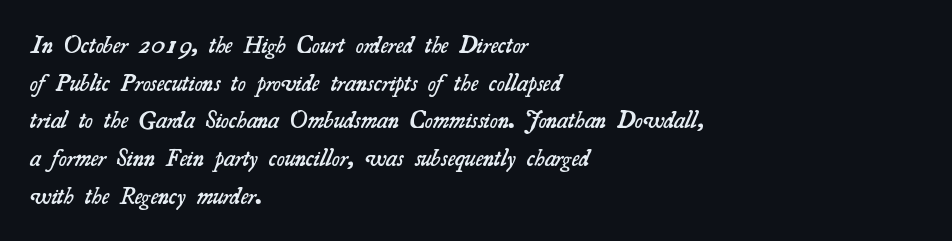
Q: Is the text bold? A: Semi-bold.
Q: Is the text underlined? A: No.
Q: How is the paragraph aligned? A: Left-aligned.
Q: Is the spacing between letters normal or unusually wide? A: Normal.
Q: Is the spacing between lines tight, normal or loose? A: Normal.
